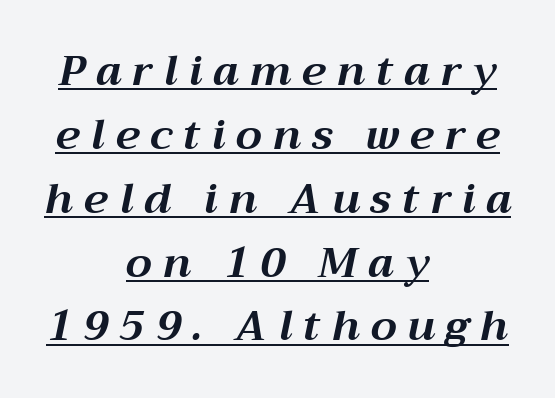
The image shows 42 px bold type, italic (leaning right); set centered, normal line spacing (1.52x), unusually wide letter spacing (+0.26 em), underlined; medium stroke contrast and a medium x-height.
